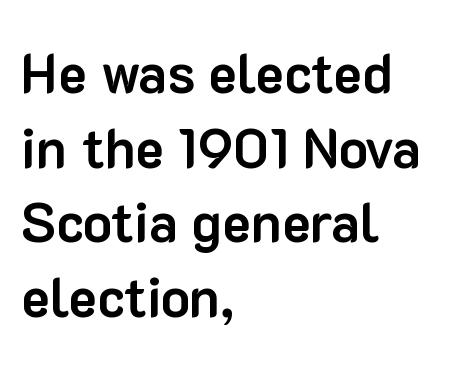
{"serif": "no", "italic": "no", "bold": "yes", "weight": "bold", "width": "normal", "stroke_contrast": "low", "x_height": "medium", "monospaced": "no", "underline": "no", "align": "left", "line_spacing": "normal", "line_spacing_ratio": 1.38, "letter_spacing": "normal", "letter_spacing_em": 0.0, "glyph_px": 54}
